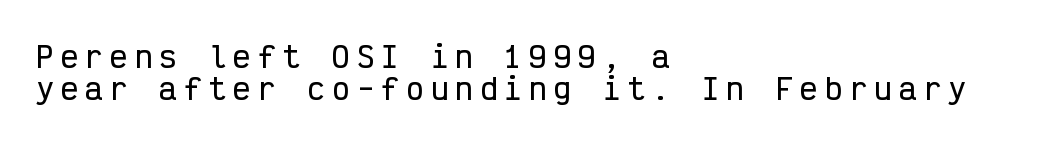
The image shows 29 px condensed sans-serif type, upright, monospaced; set left-aligned, tight line spacing (1.11x), unusually wide letter spacing (+0.25 em), not underlined; low stroke contrast and a medium x-height.
